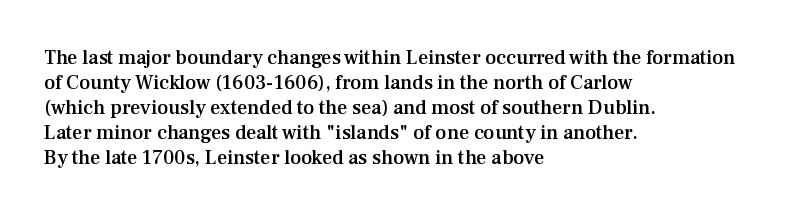
Where is the straight margin? On the left. Each glyph is drawn with semibold strokes, heavier than normal yet not fully bold. The passage shown is not underscored anywhere. Whoever set this chose a conventional vertical rhythm. Upright lettering throughout.
